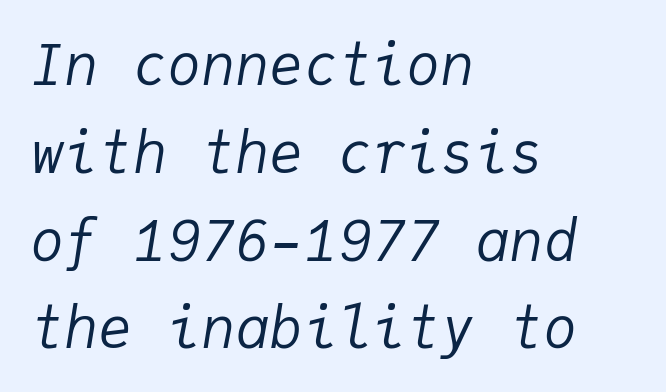
{"italic": "yes", "lean": "right", "slant_degrees": 9, "bold": "no", "weight": "regular", "width": "normal", "stroke_contrast": "low", "x_height": "medium", "monospaced": "yes", "underline": "no", "align": "left", "line_spacing": "normal", "line_spacing_ratio": 1.54, "letter_spacing": "normal", "letter_spacing_em": 0.0, "glyph_px": 57}
